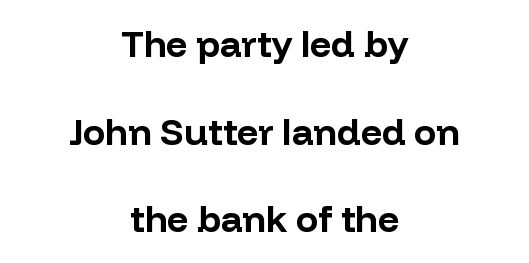
The image shows 37 px bold sans-serif type, upright; set centered, loose line spacing (2.37x), normal letter spacing, not underlined; low stroke contrast and a medium x-height.
